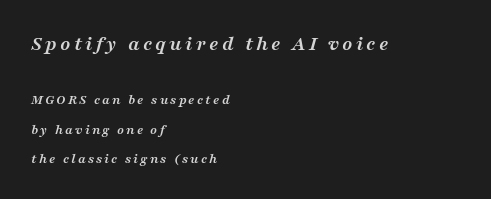
Q: Is the text bold? A: Yes.
Q: Is the text italic (slanted)? A: Yes, it leans right by about 16 degrees.
Q: Is the text underlined? A: No.
Q: How is the paragraph aligned? A: Left-aligned.
Q: Is the spacing between lines tight, normal or loose? A: Loose.
Q: Which block of text is set in a larger size, the first (top) or the second (bottom)? A: The first (top) one.
